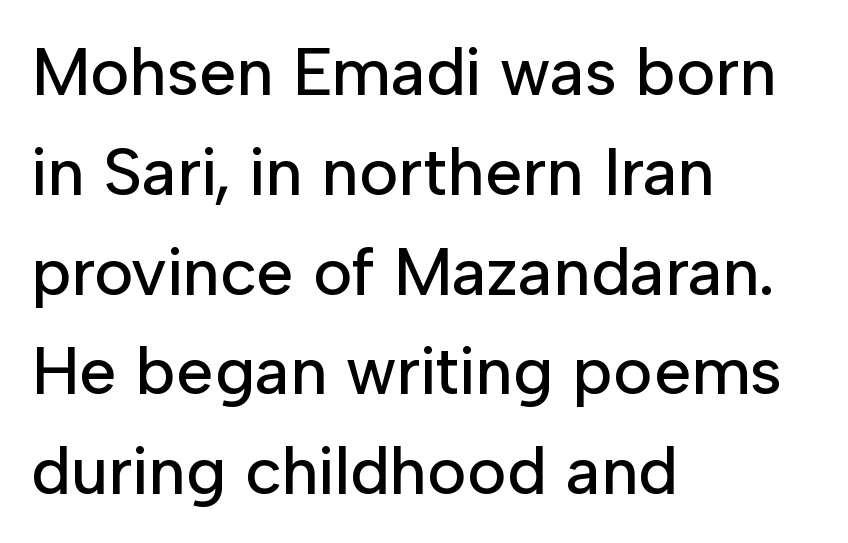
{"serif": "no", "italic": "no", "width": "normal", "stroke_contrast": "low", "x_height": "medium", "monospaced": "no", "underline": "no", "align": "left", "line_spacing": "normal", "line_spacing_ratio": 1.49, "letter_spacing": "normal", "letter_spacing_em": 0.0, "glyph_px": 67}
